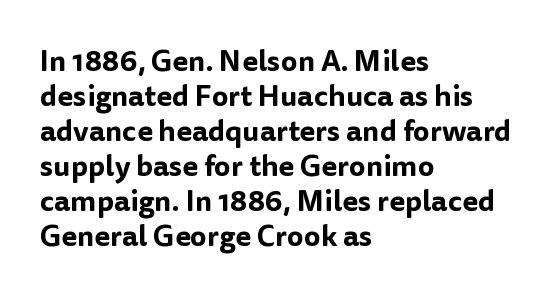
The image shows 29 px sans-serif type, upright; set left-aligned, line spacing 1.21x, normal letter spacing, not underlined; low stroke contrast and a medium x-height.
